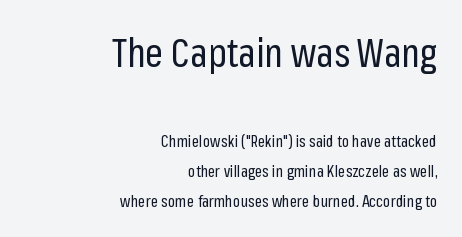
In terms of letterform style, serifs are entirely absent. Each letter keeps its own natural width here, so spacing adapts to shape. Honestly, there is no underline to notice here at all. No extra tracking has been applied to these lines. Unbolded letterforms with no extra heft. In terms of posture, this sample is upright.
